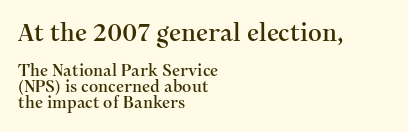
{"italic": "no", "underline": "no", "align": "left", "line_spacing": "tight", "line_spacing_ratio": 0.99, "letter_spacing": "normal", "letter_spacing_em": 0.0, "larger_block": "first", "size_ratio": 1.5, "glyph_px": 24}
